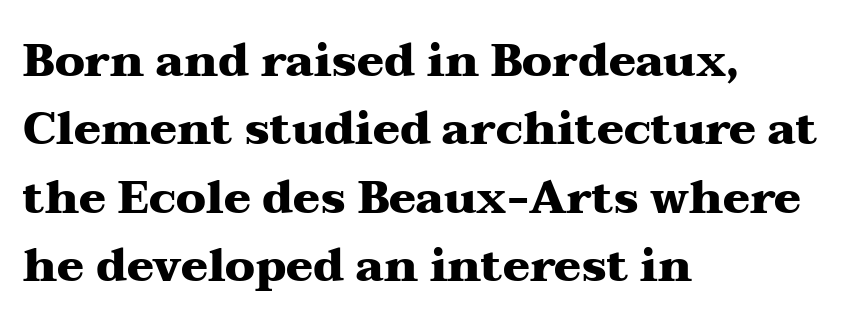
The image shows 45 px heavy, wide serif type, upright; set left-aligned, normal line spacing (1.52x), normal letter spacing, not underlined; medium stroke contrast and a medium x-height.
